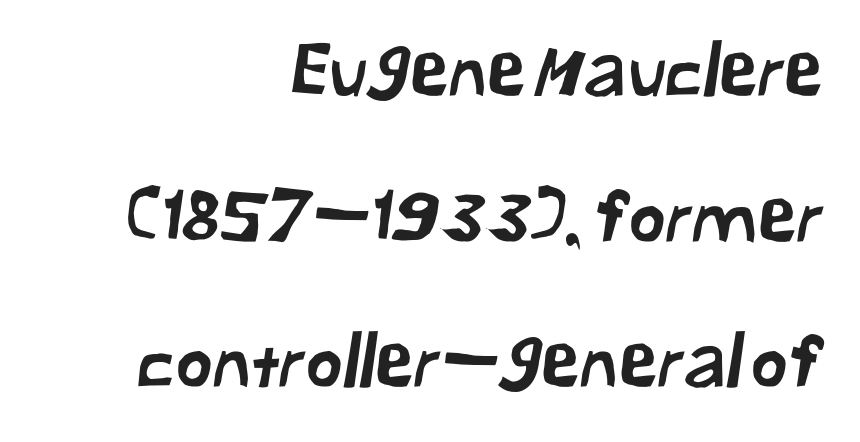
{"serif": "no", "width": "normal", "stroke_contrast": "low", "x_height": "medium", "monospaced": "no", "underline": "no", "align": "right", "line_spacing": "loose", "line_spacing_ratio": 2.05, "letter_spacing": "normal", "letter_spacing_em": 0.0, "glyph_px": 71}
